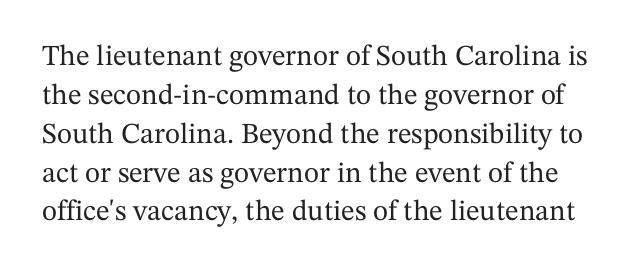
Q: Is the text italic (slanted)? A: No, it is upright.
Q: Is the typeface a serif or a sans-serif typeface? A: Serif.
Q: Is the text underlined? A: No.
Q: Is the spacing between letters normal or unusually wide? A: Normal.
Q: Is the spacing between lines tight, normal or loose? A: Normal.
Q: Width (condensed, normal, or wide)? A: Normal.
Q: Stroke contrast? A: Medium.
Q: x-height? A: Medium.
Q: Monospaced? A: No.
